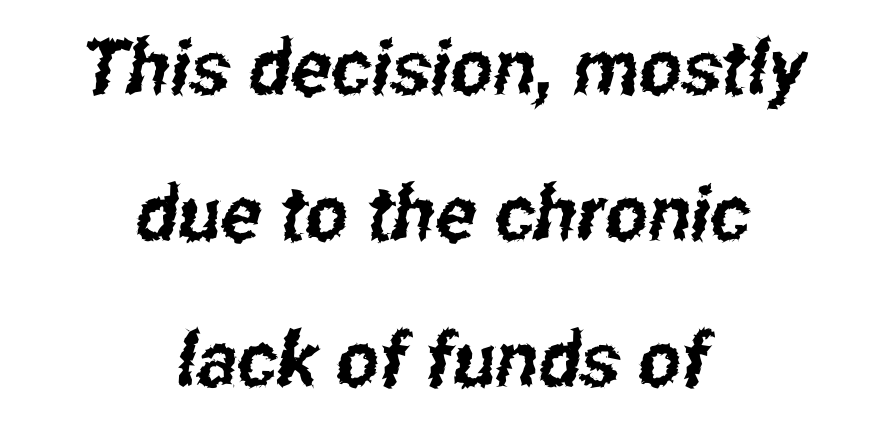
{"serif": "no", "width": "condensed", "stroke_contrast": "low", "x_height": "medium", "monospaced": "no", "underline": "no", "align": "center", "line_spacing": "loose", "line_spacing_ratio": 1.92, "letter_spacing": "normal", "letter_spacing_em": 0.0, "glyph_px": 76}
